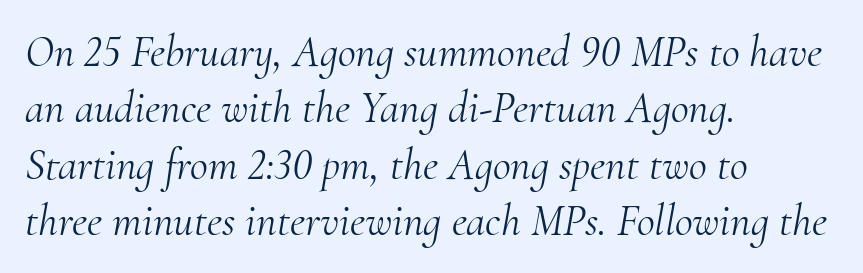
The image shows 44 px light serif type, italic (leaning right); set left-aligned, normal line spacing (1.28x), normal letter spacing, not underlined; medium stroke contrast and a small x-height.
